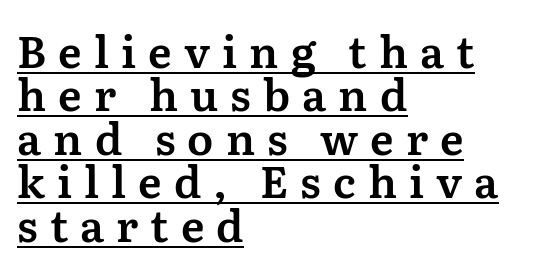
Q: Is the text italic (slanted)? A: No, it is upright.
Q: Is the typeface a serif or a sans-serif typeface? A: Serif.
Q: Is the text underlined? A: Yes.
Q: How is the paragraph aligned? A: Left-aligned.
Q: Is the spacing between letters normal or unusually wide? A: Unusually wide.
Q: Is the spacing between lines tight, normal or loose? A: Tight.
Q: Width (condensed, normal, or wide)? A: Normal.
Q: Stroke contrast? A: Medium.
Q: x-height? A: Medium.
Q: Monospaced? A: No.
